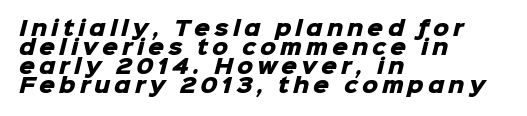
One-word summary of the alignment: left. Students, observe: this is what under-led, compact text looks like. Strong, thick strokes mark this as bold type. The strip under each line holds only bare page. This rendering widens character spacing well past its baseline value.
